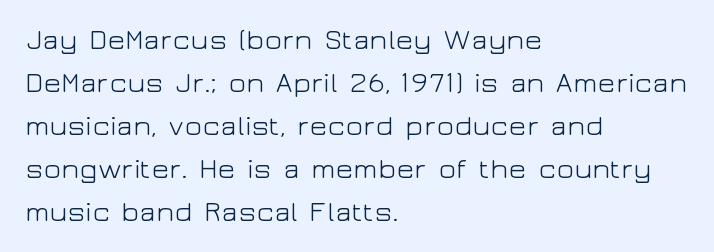
Each letter keeps its own natural width here, so spacing adapts to shape. Bold? No — there's no thickening of the strokes. Observe the absence of serifs on each vertical stroke in this sample. Designer's note — italics off, roman on. Compared with a centered layout, this one pins lines to the left instead. The line texture is even and compact thanks to regular tracking.
